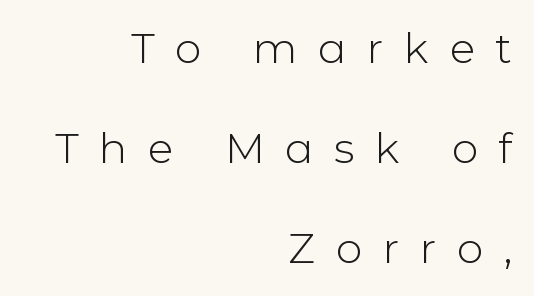
{"serif": "no", "italic": "no", "bold": "no", "weight": "light", "width": "normal", "stroke_contrast": "low", "x_height": "medium", "monospaced": "no", "underline": "no", "align": "right", "line_spacing": "loose", "line_spacing_ratio": 2.38, "letter_spacing": "wide", "letter_spacing_em": 0.49, "glyph_px": 42}
